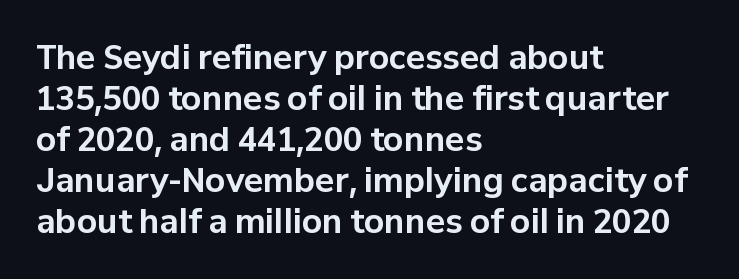
{"serif": "no", "italic": "no", "bold": "yes", "weight": "bold", "width": "normal", "stroke_contrast": "low", "x_height": "medium", "monospaced": "no", "underline": "no", "align": "left", "line_spacing": "normal", "line_spacing_ratio": 1.28, "letter_spacing": "normal", "letter_spacing_em": 0.0, "glyph_px": 32}
